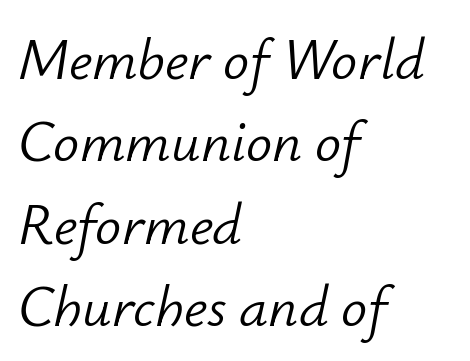
The space beneath each line is pristine and unruled. This sample is left-justified, so line endings fall wherever the words run out. Evenly set lines give the paragraph a standard silhouette. The strokes carry an ordinary text weight at most.
